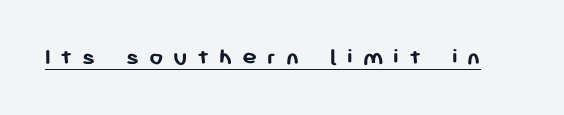
{"italic": "no", "bold": "yes", "underline": "yes", "letter_spacing": "wide", "letter_spacing_em": 0.39, "glyph_px": 25}
